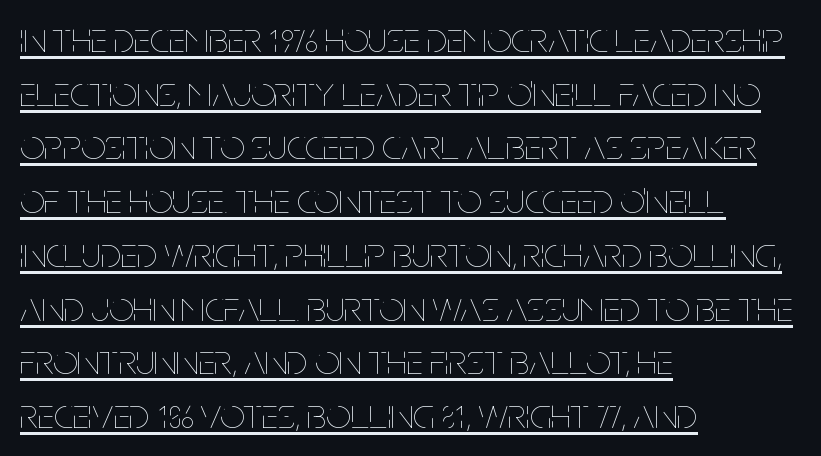
The image shows 43 px thin, condensed type, upright; set left-aligned, normal line spacing (1.25x), normal letter spacing, underlined; low stroke contrast and a large x-height.
